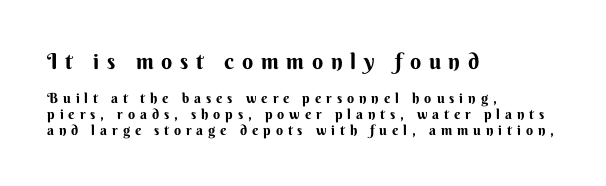
The image shows 22 px bold type, upright; set left-aligned, tight line spacing (1.12x), unusually wide letter spacing (+0.35 em), not underlined; the first (top) block is 1.57x larger.
